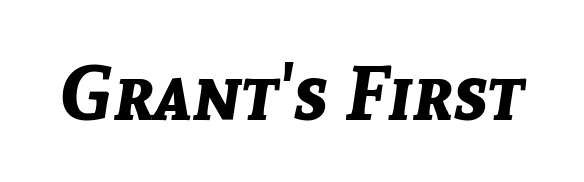
Q: Is the text bold? A: Yes.
Q: Is the text italic (slanted)? A: Yes, it leans right by about 8 degrees.
Q: Is the text underlined? A: No.
Q: Is the spacing between letters normal or unusually wide? A: Normal.
Q: Width (condensed, normal, or wide)? A: Normal.
Q: Stroke contrast? A: Low.
Q: x-height? A: Medium.
Q: Monospaced? A: No.
